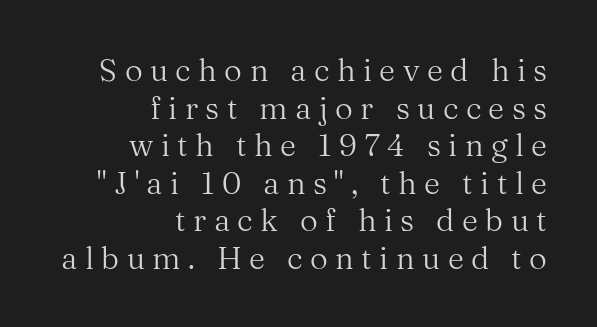
{"serif": "yes", "italic": "no", "bold": "no", "weight": "regular", "width": "normal", "stroke_contrast": "medium", "x_height": "medium", "monospaced": "no", "underline": "no", "align": "right", "line_spacing_ratio": 1.21, "letter_spacing": "wide", "letter_spacing_em": 0.24, "glyph_px": 31}
